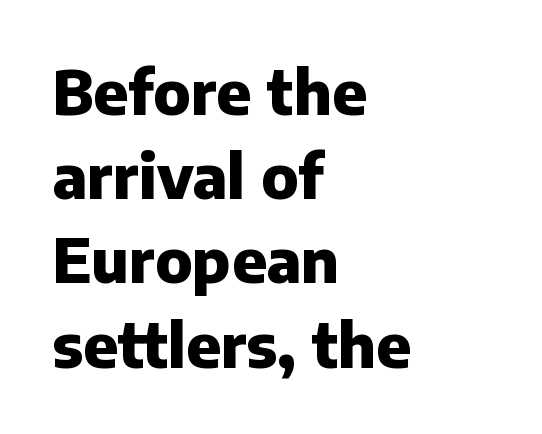
Each line starts at the same left margin while the right side varies. The passage shown is typed in a proportional face where columns would drift. Notice how descenders clear the ascenders below comfortably — that's standard leading. Each row of text sits above clean, open space.
